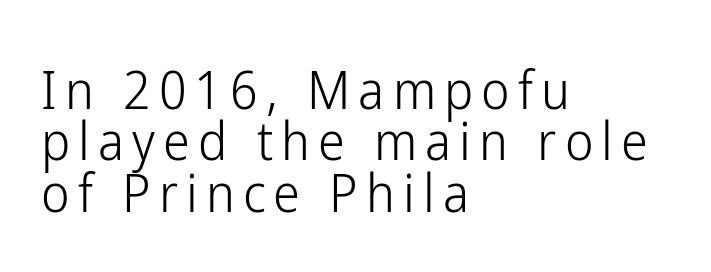
{"serif": "no", "italic": "no", "bold": "no", "weight": "light", "width": "condensed", "stroke_contrast": "low", "x_height": "medium", "monospaced": "no", "underline": "no", "align": "left", "line_spacing": "tight", "line_spacing_ratio": 0.95, "glyph_px": 54}
